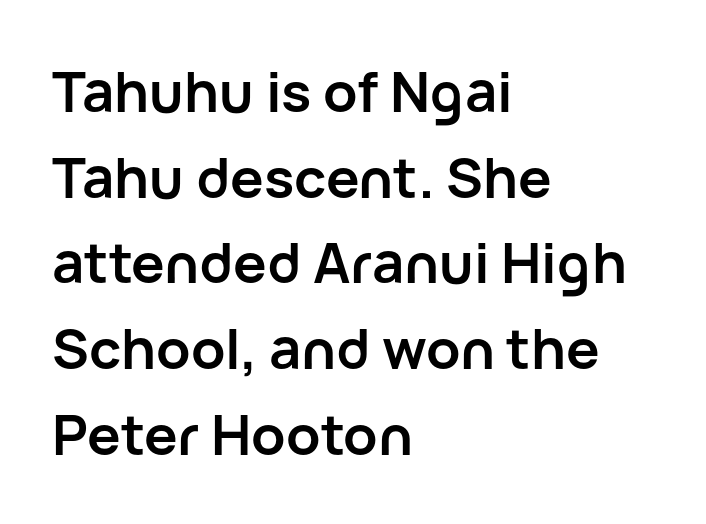
This sample has the flowing, uneven cadence of proportional lettering. Typographically, this falls in the sans-serif category. A clean baseline with only descenders dipping below it. When letters stand straight like this, we call the style roman or upright. Thick stems and heavy bowls — unmistakably bold.
